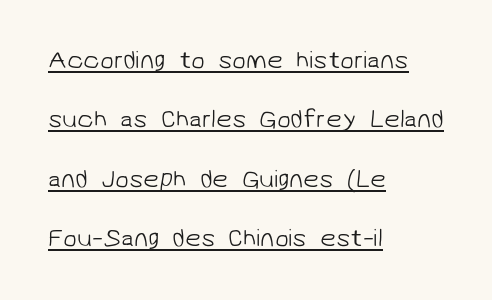
The image shows 25 px text type; set left-aligned, loose line spacing (2.38x), normal letter spacing, underlined.
